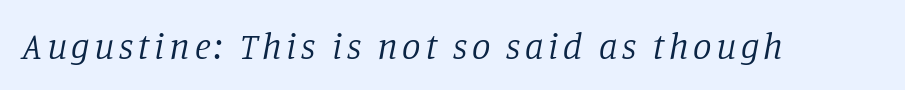
Q: Is the text bold? A: No.
Q: Is the text italic (slanted)? A: Yes, it leans right by about 11 degrees.
Q: Is the typeface a serif or a sans-serif typeface? A: Serif.
Q: Is the text underlined? A: No.
Q: Width (condensed, normal, or wide)? A: Normal.
Q: Stroke contrast? A: Low.
Q: x-height? A: Large.
Q: Monospaced? A: No.
